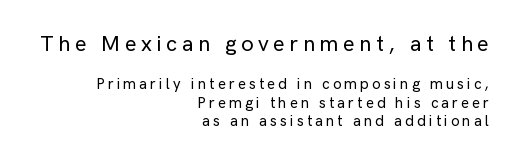
Layout note: lines flush right. Between one letter and the next there's a generous, obvious gap. The face used here appears at its bigger size in the upper chunk. Only glyphs here, with clear space below each row. Ordinary non-slanted type is in use.
